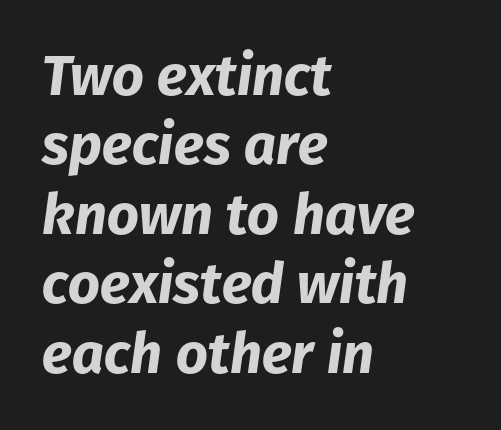
{"italic": "yes", "lean": "right", "slant_degrees": 8, "bold": "yes", "weight": "bold", "width": "normal", "stroke_contrast": "low", "x_height": "medium", "monospaced": "no", "underline": "no", "align": "left", "line_spacing_ratio": 1.24, "letter_spacing": "normal", "letter_spacing_em": 0.0, "glyph_px": 56}
